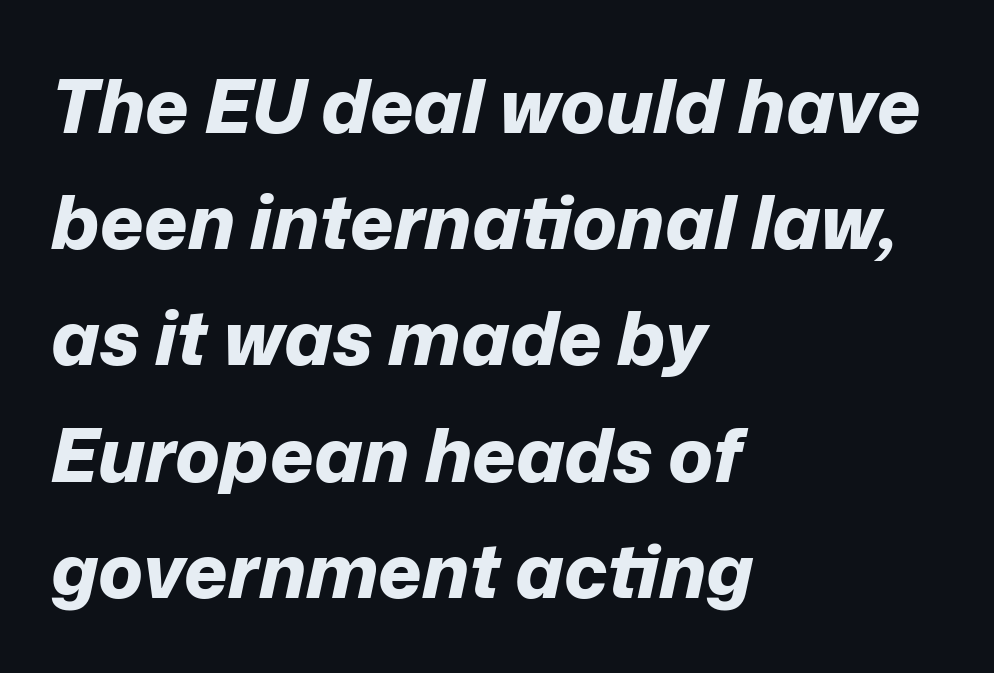
The image shows 75 px bold type, italic (leaning right); set left-aligned, normal line spacing (1.55x), normal letter spacing, not underlined; low stroke contrast and a medium x-height.
